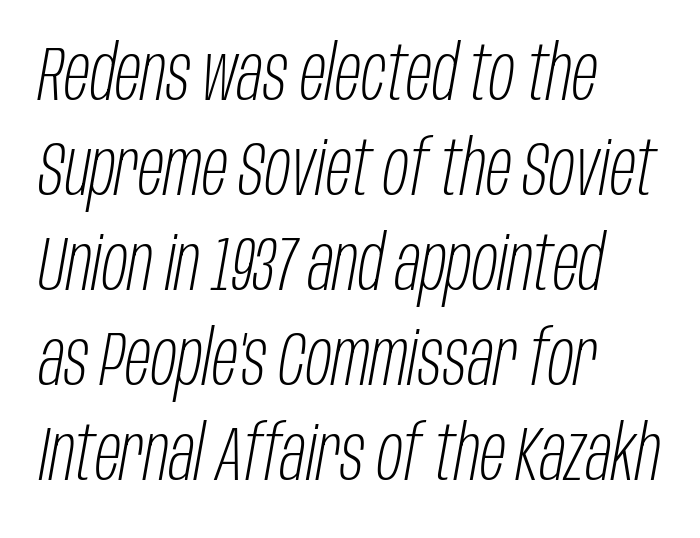
{"italic": "yes", "lean": "right", "slant_degrees": 10, "bold": "no", "weight": "light", "width": "condensed", "stroke_contrast": "low", "x_height": "large", "monospaced": "no", "underline": "no", "align": "left", "line_spacing": "normal", "line_spacing_ratio": 1.25, "letter_spacing": "normal", "letter_spacing_em": 0.0, "glyph_px": 76}
